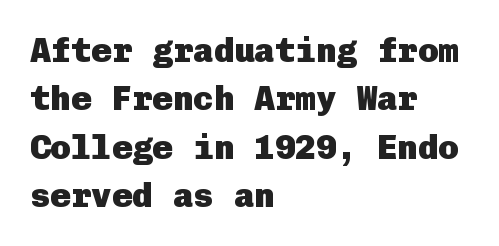
Q: Is the text bold? A: Yes.
Q: Is the text italic (slanted)? A: No, it is upright.
Q: Is the typeface a serif or a sans-serif typeface? A: Sans-serif.
Q: Is the text underlined? A: No.
Q: How is the paragraph aligned? A: Left-aligned.
Q: Is the spacing between letters normal or unusually wide? A: Normal.
Q: Is the spacing between lines tight, normal or loose? A: Normal.
Q: Width (condensed, normal, or wide)? A: Normal.
Q: Stroke contrast? A: Low.
Q: x-height? A: Medium.
